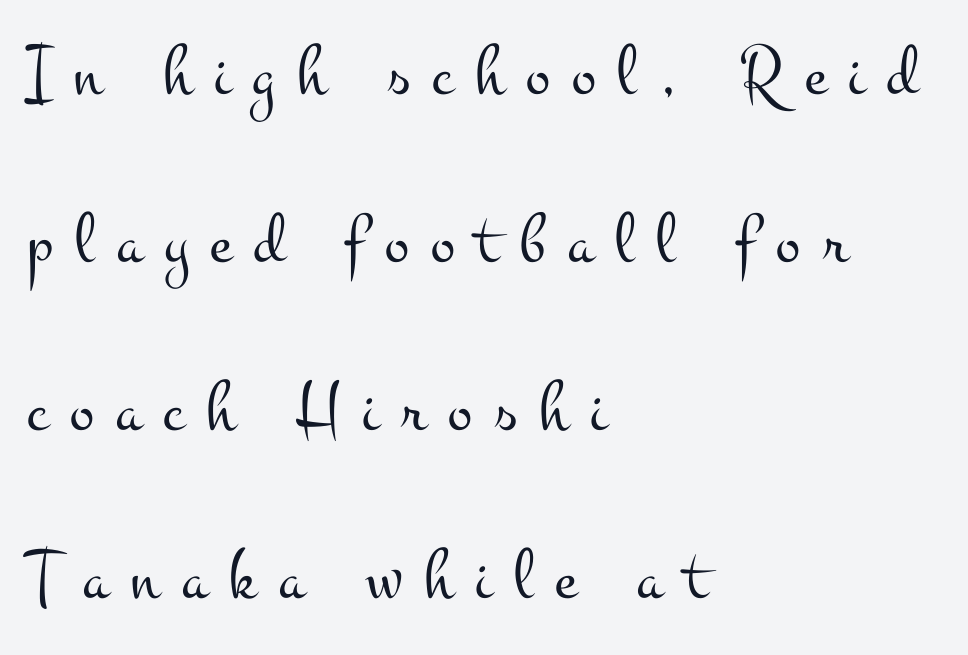
Proportional: the letters do not fall into vertical columns. Letters rest on an invisible, unmarked baseline. If you drew a ruler down the left edge, every line would touch it.
